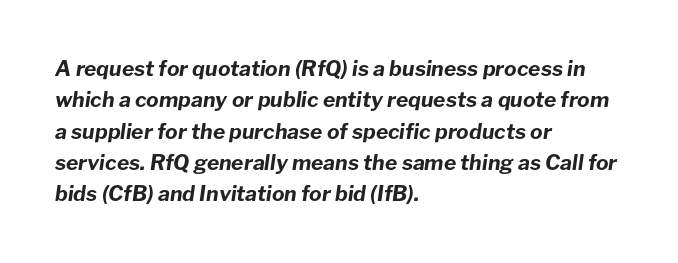
{"italic": "yes", "lean": "right", "slant_degrees": 8, "bold": "yes", "underline": "no", "align": "left", "line_spacing": "normal", "line_spacing_ratio": 1.49, "letter_spacing": "normal", "letter_spacing_em": 0.0, "glyph_px": 21}
